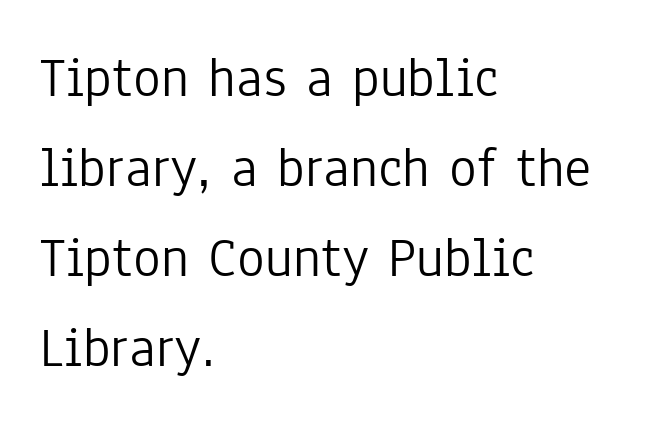
The type sits square on the baseline with zero lean. This sample uses a sans-serif face. How are the letters spaced? Ordinarily, with no added tracking. Proportional: the letters do not fall into vertical columns. Left-aligned paragraph, ragged on the right.
